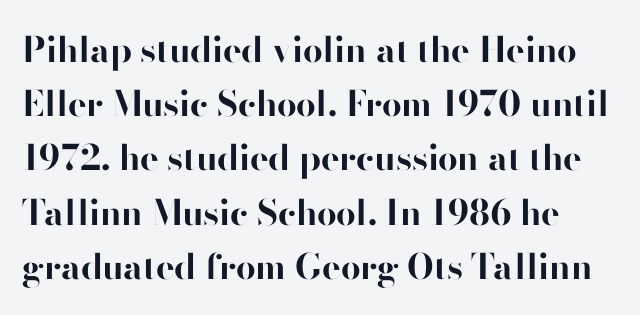
Proportional: the letters do not fall into vertical columns. Students, note that the glyphs here touch the page at normal intervals. Any mark beneath the type? The region is blank. Do the letters lean? They stand straight.
